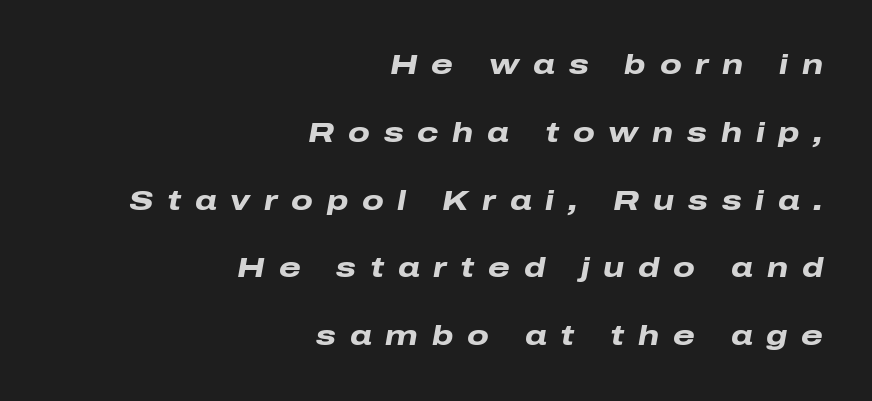
{"italic": "yes", "lean": "right", "slant_degrees": 10, "bold": "yes", "weight": "heavy", "width": "wide", "stroke_contrast": "low", "x_height": "medium", "monospaced": "no", "underline": "no", "align": "right", "line_spacing": "loose", "line_spacing_ratio": 2.42, "letter_spacing": "wide", "letter_spacing_em": 0.49, "glyph_px": 28}
